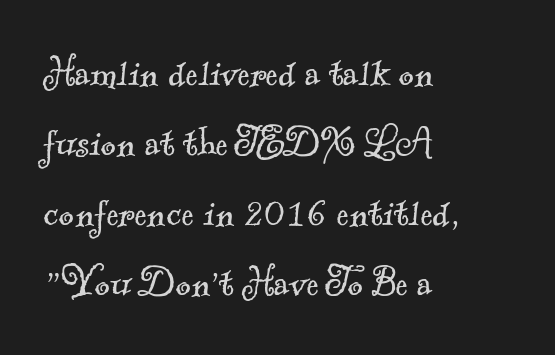
Q: Is the text bold? A: No.
Q: Is the typeface a serif or a sans-serif typeface? A: Serif.
Q: Is the text underlined? A: No.
Q: How is the paragraph aligned? A: Left-aligned.
Q: Is the spacing between letters normal or unusually wide? A: Normal.
Q: Is the spacing between lines tight, normal or loose? A: Normal.
Q: Width (condensed, normal, or wide)? A: Normal.
Q: x-height? A: Small.
Q: Monospaced? A: No.
